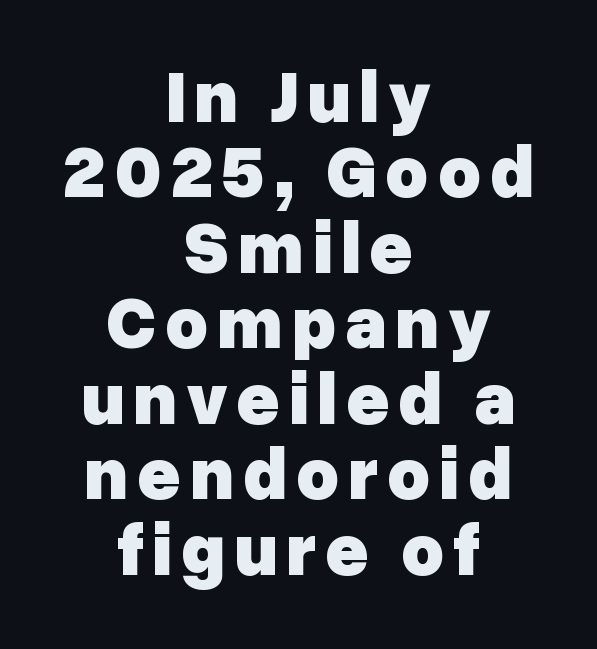
Any mark beneath the type? The region is blank. Its strokes are broad and dark, the hallmark of bold type. You can tell from the bare stems that sans-serif type was used. In terms of posture, this sample is upright. The face used here is proportionally spaced, like ordinary book or web type. Whoever set this chose condensed vertical rhythm over breathing room.
